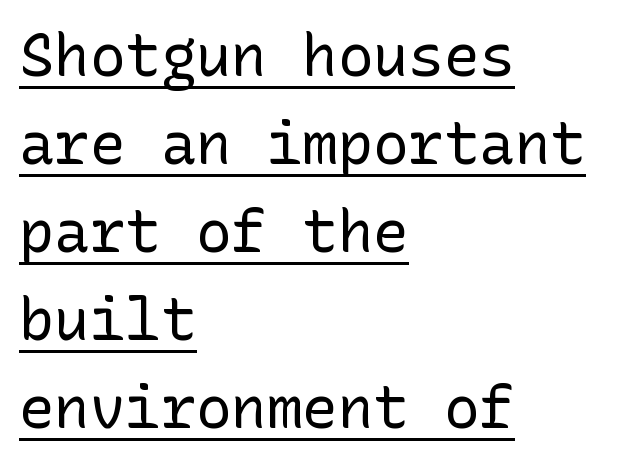
The gaps between neighbouring characters are ordinary and unremarkable. These glyphs show unthickened strokes, regular width or finer. Regarding serifs, this sample does without them. This is roman type, the default non-slanted kind. Glance below the letters and you will spot a drawn line.
